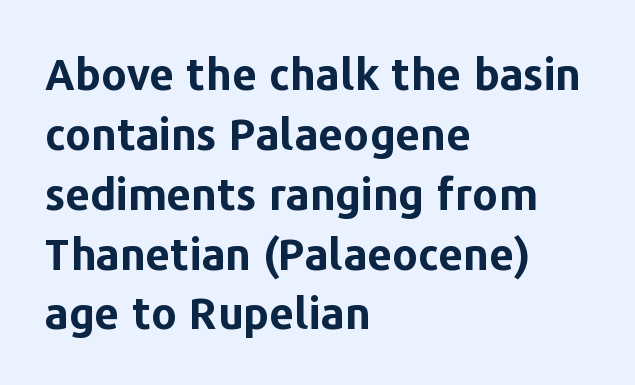
The image shows 44 px bold sans-serif type, upright; set left-aligned, normal line spacing (1.36x), normal letter spacing, not underlined; low stroke contrast and a medium x-height.
